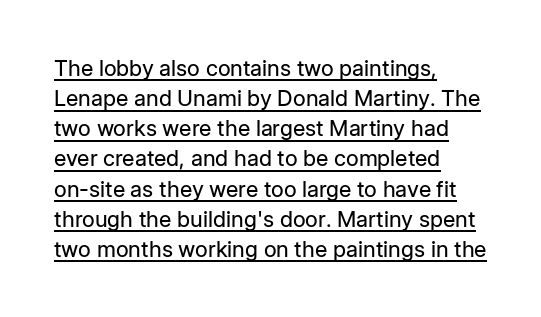
Stroke thickness stays within the range of a standard reading face or lighter. Words appear dense and cohesive because spacing is normal. Every word sits above its own underline. Normally led — the rows are evenly, conventionally spaced. The rendering anchors every line to the left-hand side.
